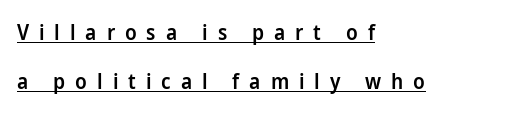
The image shows 21 px text type, upright; set left-aligned, loose line spacing (2.33x), unusually wide letter spacing (+0.47 em), underlined.
